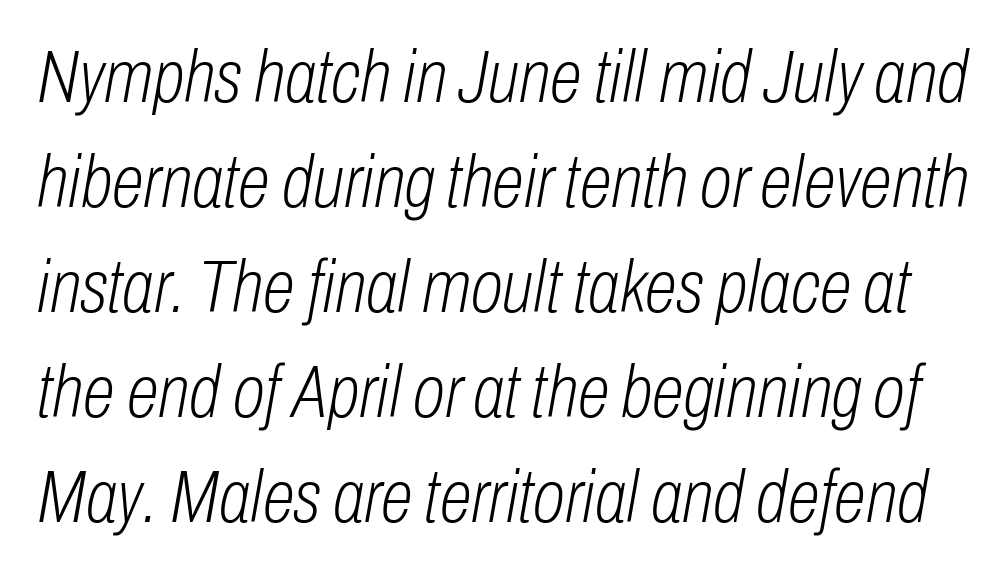
Each letter keeps its own natural width here, so spacing adapts to shape. Honestly, the row spacing looks completely unremarkable. The letterforms sit shoulder to shoulder at normal distance. The letters are slanted; this is an italic face. Letters have the restrained weight of plain body copy at most. The words here are not underlined.
